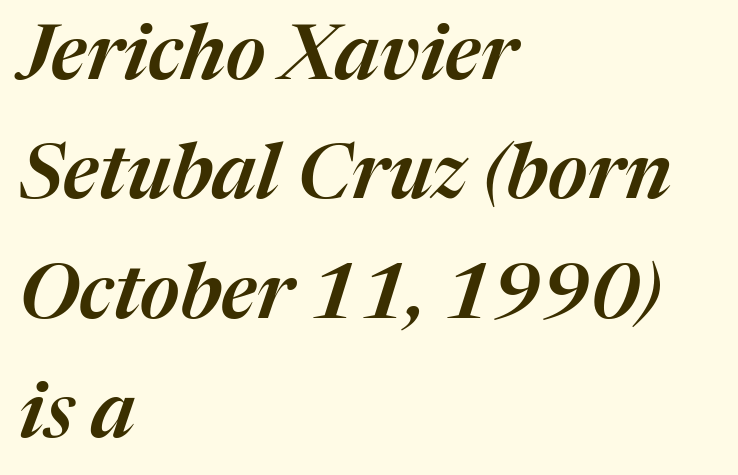
Tracking value appears to be zero — textbook default spacing. The passage shown is not underscored anywhere. Note the varied advance widths — an 'i' is clearly narrower than an 'm'. The letters are slanted; this is an italic face.
